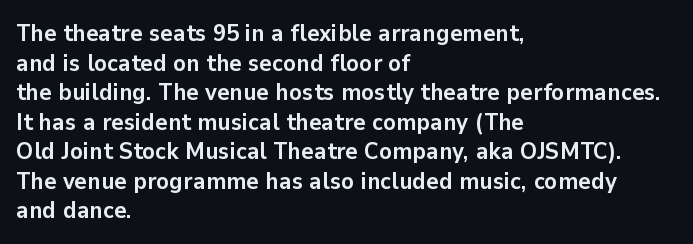
{"italic": "no", "bold": "yes", "underline": "no", "align": "left", "line_spacing_ratio": 1.23, "letter_spacing": "normal", "letter_spacing_em": 0.0, "glyph_px": 24}
